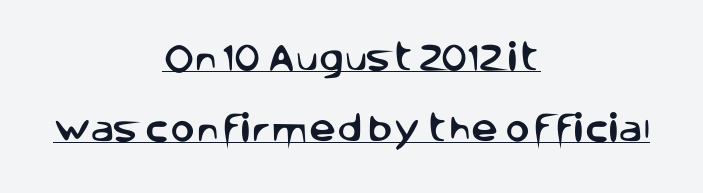
The image shows 30 px sans-serif type, upright; set centered, loose line spacing (2.36x), normal letter spacing, underlined; low stroke contrast and a large x-height.
